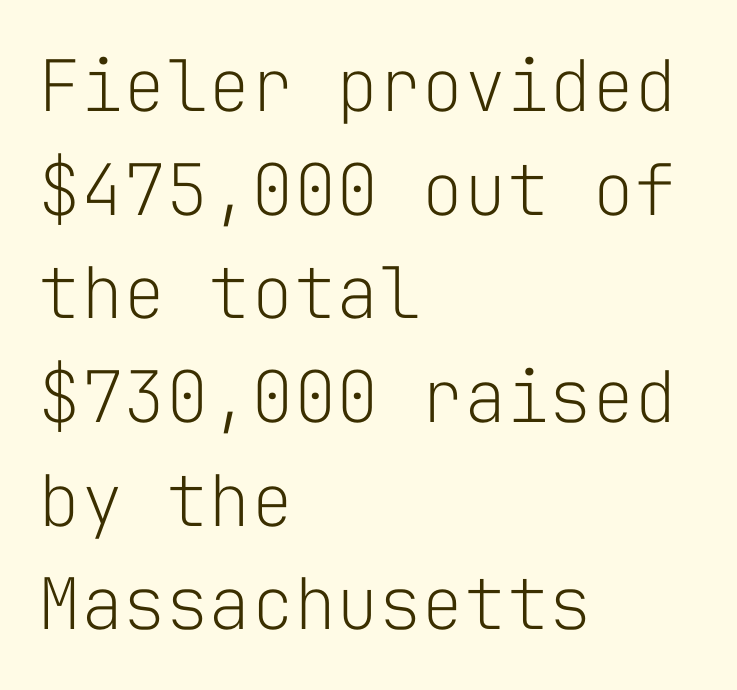
Q: Is the text bold? A: No.
Q: Is the text italic (slanted)? A: No, it is upright.
Q: Is the typeface a serif or a sans-serif typeface? A: Sans-serif.
Q: Is the text underlined? A: No.
Q: How is the paragraph aligned? A: Left-aligned.
Q: Is the spacing between letters normal or unusually wide? A: Normal.
Q: Is the spacing between lines tight, normal or loose? A: Normal.
Q: Width (condensed, normal, or wide)? A: Normal.
Q: Stroke contrast? A: Low.
Q: x-height? A: Medium.
Q: Monospaced? A: Yes.
